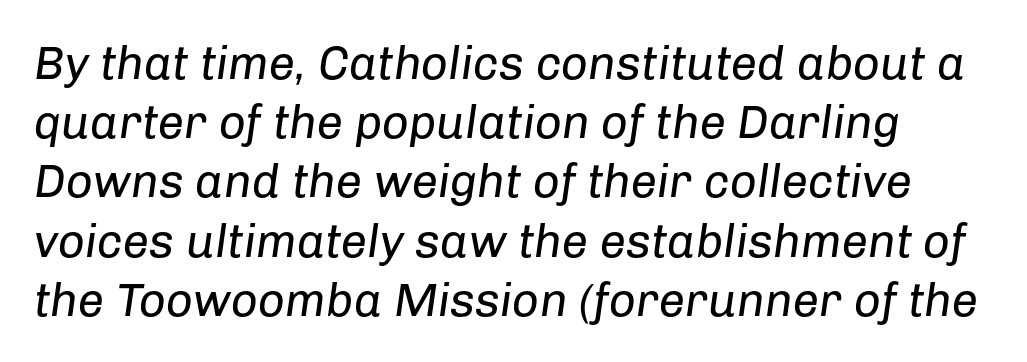
Emphasis-style slanted type is in use. Honestly, the letter spacing is just normal — you wouldn't notice it. The passage shown stacks its lines at a standard gap. Type without underlining. Weight: not bold — regular or lighter. The rendering uses natural spacing where letterforms have individual widths.
